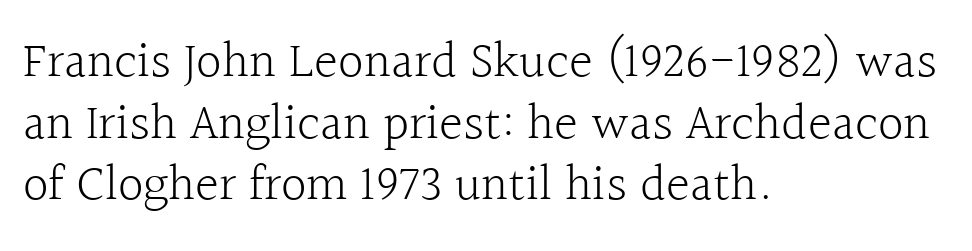
Q: Is the text bold? A: No.
Q: Is the text italic (slanted)? A: No, it is upright.
Q: Is the typeface a serif or a sans-serif typeface? A: Serif.
Q: Is the text underlined? A: No.
Q: How is the paragraph aligned? A: Left-aligned.
Q: Is the spacing between letters normal or unusually wide? A: Normal.
Q: Width (condensed, normal, or wide)? A: Normal.
Q: x-height? A: Medium.
Q: Monospaced? A: No.
